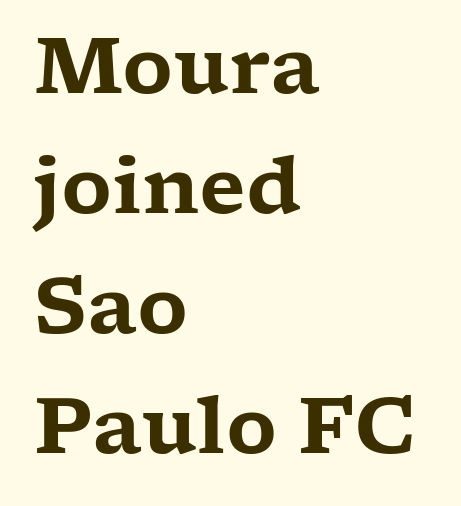
The face used here is proportionally spaced, like ordinary book or web type. Tracking here is standard; glyphs follow each other at the usual distance. Is this a sans? No — the strokes have serifs. A student would call this left alignment; a typographer would say flush left, rag right.
